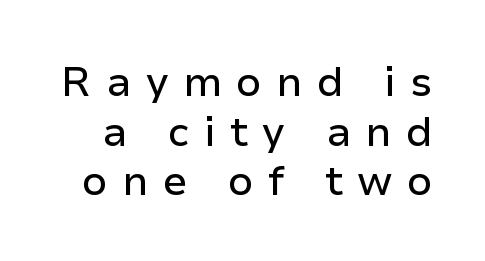
The glyphs in this specimen are sans serif. Underline: absent. This sample has the flowing, uneven cadence of proportional lettering. Italic: no, the glyphs are upright roman.
